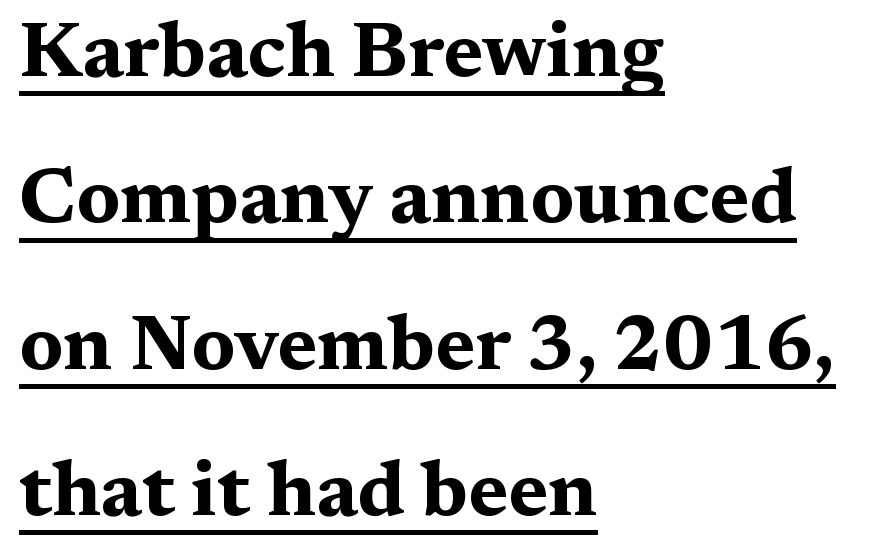
{"serif": "yes", "italic": "no", "bold": "yes", "weight": "bold", "width": "wide", "stroke_contrast": "medium", "x_height": "medium", "monospaced": "no", "underline": "yes", "align": "left", "line_spacing": "loose", "line_spacing_ratio": 1.9, "letter_spacing": "normal", "letter_spacing_em": 0.0, "glyph_px": 77}
